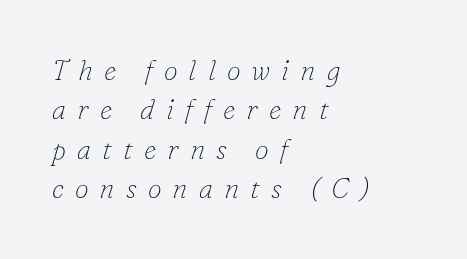
Check where the strokes stop: tiny serifs finish them off. The face used here is proportionally spaced, like ordinary book or web type. Compared with typical paragraphs, the rows here are spaced about the same. Quick note: italic.
